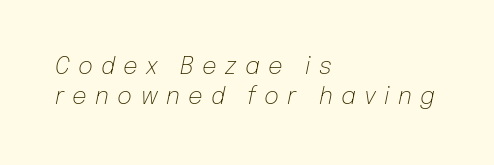
A clean baseline with only descenders dipping below it. Spacing between characters has been opened up far beyond the box default. These lines sit exactly where default settings would place them. A classic flush-left, rag-right setting is used for this passage.
